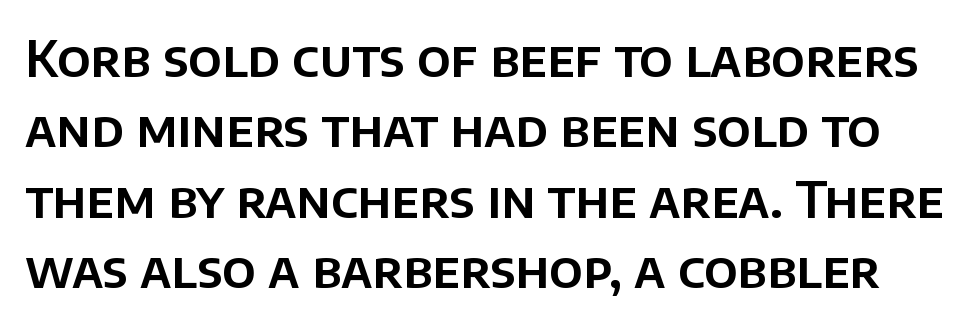
{"serif": "no", "italic": "no", "width": "normal", "stroke_contrast": "low", "x_height": "large", "monospaced": "no", "underline": "no", "line_spacing": "normal", "line_spacing_ratio": 1.41, "letter_spacing": "normal", "letter_spacing_em": 0.0, "glyph_px": 50}
